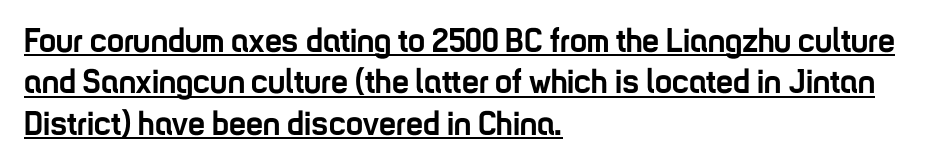
The image shows 34 px semibold, condensed sans-serif type, upright; set left-aligned, line spacing 1.22x, normal letter spacing, underlined; low stroke contrast and a medium x-height.
